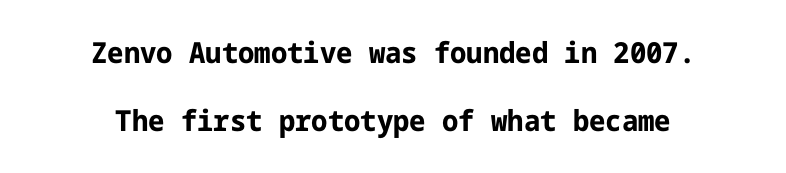
Q: Is the text bold? A: Yes.
Q: Is the text italic (slanted)? A: No, it is upright.
Q: Is the typeface a serif or a sans-serif typeface? A: Sans-serif.
Q: Is the text underlined? A: No.
Q: How is the paragraph aligned? A: Centered.
Q: Is the spacing between letters normal or unusually wide? A: Normal.
Q: Is the spacing between lines tight, normal or loose? A: Loose.
Q: Width (condensed, normal, or wide)? A: Normal.
Q: Stroke contrast? A: Low.
Q: x-height? A: Medium.
